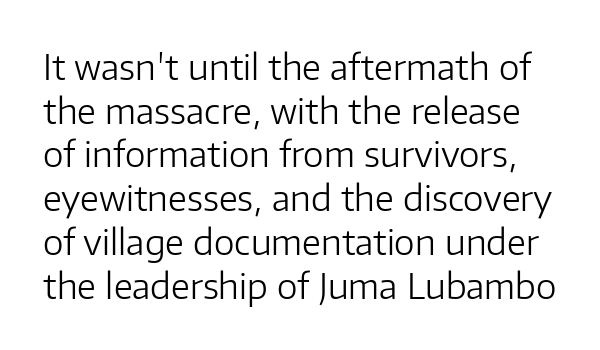
{"serif": "no", "italic": "no", "bold": "no", "weight": "light", "width": "normal", "stroke_contrast": "low", "x_height": "medium", "monospaced": "no", "underline": "no", "line_spacing": "normal", "line_spacing_ratio": 1.25, "letter_spacing": "normal", "letter_spacing_em": 0.0, "glyph_px": 35}
